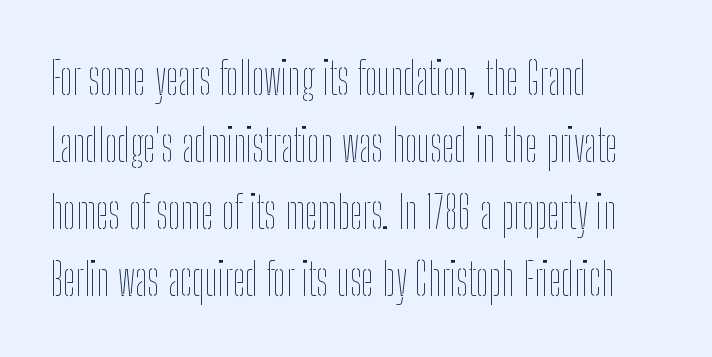
{"italic": "no", "bold": "no", "weight": "thin", "width": "condensed", "stroke_contrast": "low", "x_height": "medium", "monospaced": "no", "underline": "no", "align": "left", "line_spacing": "normal", "line_spacing_ratio": 1.49, "letter_spacing": "normal", "letter_spacing_em": 0.0, "glyph_px": 45}
